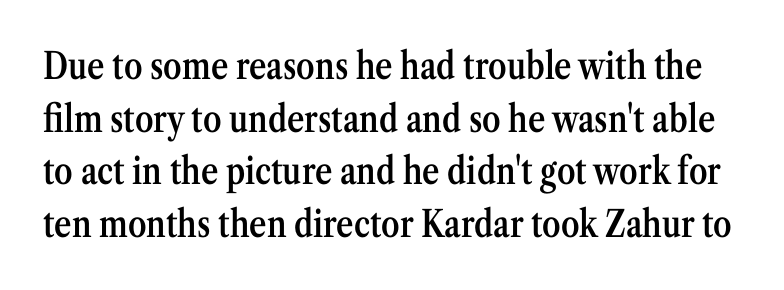
Q: Is the text bold? A: Semi-bold.
Q: Is the text italic (slanted)? A: No, it is upright.
Q: Is the typeface a serif or a sans-serif typeface? A: Serif.
Q: Is the text underlined? A: No.
Q: Is the spacing between letters normal or unusually wide? A: Normal.
Q: Is the spacing between lines tight, normal or loose? A: Normal.
Q: Width (condensed, normal, or wide)? A: Condensed.
Q: Stroke contrast? A: Medium.
Q: x-height? A: Medium.
Q: Monospaced? A: No.
